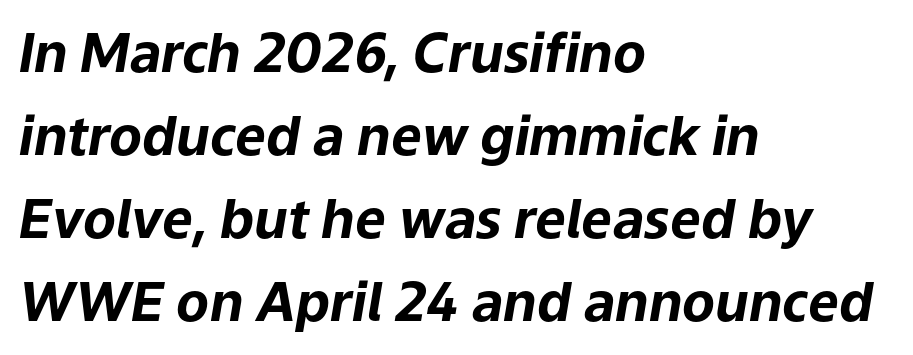
Each word holds together tightly as a unit, with standard inter-letter gaps. Horizontal alignment here is leftward, the default for most running prose. You'd pick this weight for a headline — it's a proper bold. The axis of the letterforms is tilted away from vertical. Looks like regular typesetting: each glyph gets only the width it needs. Underline: absent.
